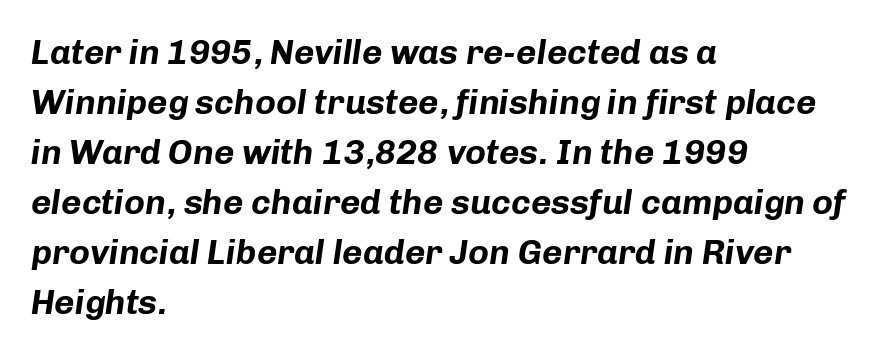
The image shows 35 px bold type, italic (leaning right); set left-aligned, normal line spacing (1.43x), normal letter spacing, not underlined; low stroke contrast and a medium x-height.
